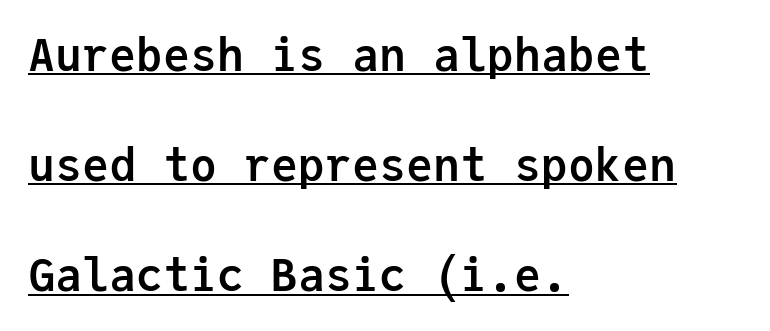
Q: Is the text bold? A: Yes.
Q: Is the text italic (slanted)? A: No, it is upright.
Q: Is the typeface a serif or a sans-serif typeface? A: Sans-serif.
Q: Is the text underlined? A: Yes.
Q: How is the paragraph aligned? A: Left-aligned.
Q: Is the spacing between letters normal or unusually wide? A: Normal.
Q: Is the spacing between lines tight, normal or loose? A: Loose.
Q: Width (condensed, normal, or wide)? A: Normal.
Q: Stroke contrast? A: Low.
Q: x-height? A: Medium.
Q: Monospaced? A: Yes.
